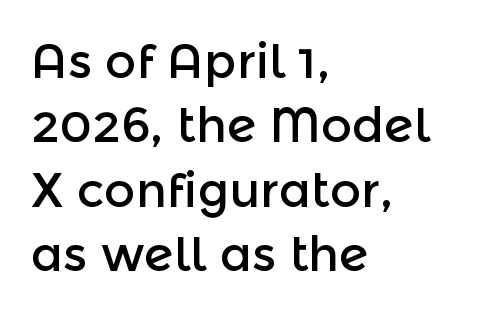
The rendering keeps characters at their native spacing. The leading is moderate, giving the passage an even texture. The face used here is proportionally spaced, like ordinary book or web type. The font's upright variant was chosen for this text. Each letter's strokes conclude bluntly, with no projecting serifs. The baseline area is clear.
